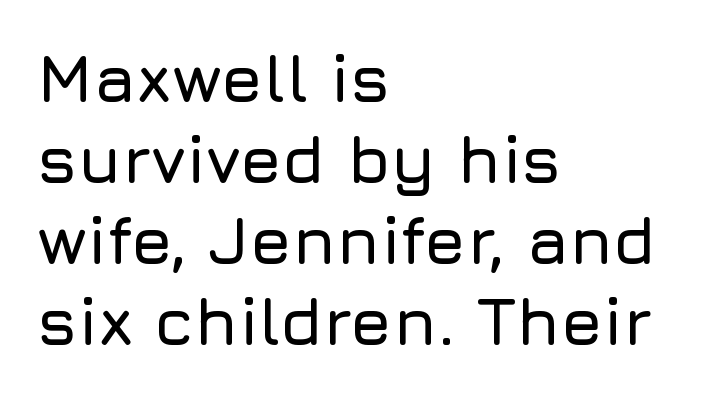
Q: Is the text italic (slanted)? A: No, it is upright.
Q: Is the typeface a serif or a sans-serif typeface? A: Sans-serif.
Q: Is the text underlined? A: No.
Q: How is the paragraph aligned? A: Left-aligned.
Q: Is the spacing between letters normal or unusually wide? A: Normal.
Q: Width (condensed, normal, or wide)? A: Normal.
Q: Stroke contrast? A: Low.
Q: x-height? A: Medium.
Q: Monospaced? A: No.
